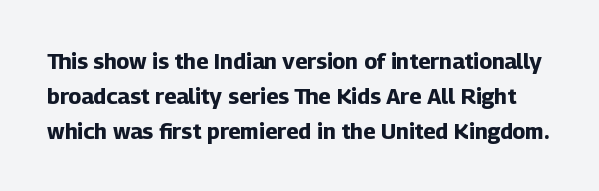
Q: Is the text bold? A: Yes.
Q: Is the text italic (slanted)? A: No, it is upright.
Q: Is the text underlined? A: No.
Q: Is the spacing between letters normal or unusually wide? A: Normal.
Q: Is the spacing between lines tight, normal or loose? A: Normal.
